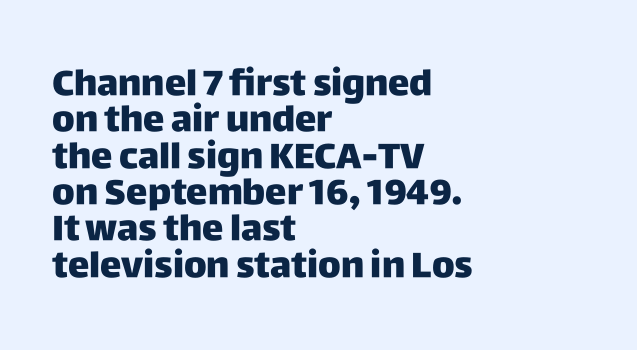
Where is the straight margin? On the left. The rendering keeps characters at their native spacing. Font category for this specimen: sans-serif. The passage shown is typed in a proportional face where columns would drift. Beneath every word, the page is bare. You could barely slide anything between these rows.
